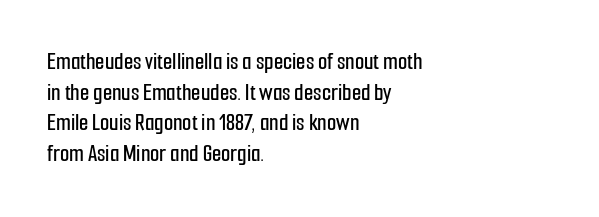
Q: Is the text italic (slanted)? A: No, it is upright.
Q: Is the text underlined? A: No.
Q: How is the paragraph aligned? A: Left-aligned.
Q: Is the spacing between letters normal or unusually wide? A: Normal.
Q: Is the spacing between lines tight, normal or loose? A: Normal.
